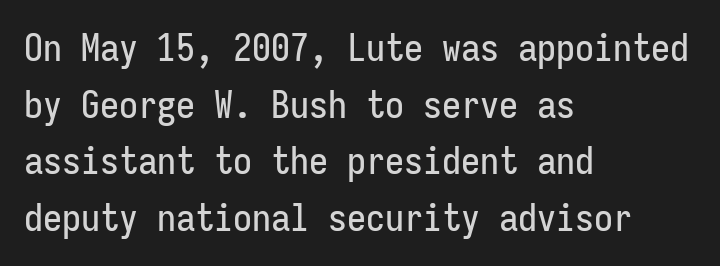
Horizontal alignment here is leftward, the default for most running prose. Evenly set lines give the paragraph a standard silhouette. A typesetter would call this zero additional tracking. Do the characters align in a grid? Yes, the font is monospaced. Beneath every word, the page is bare.
